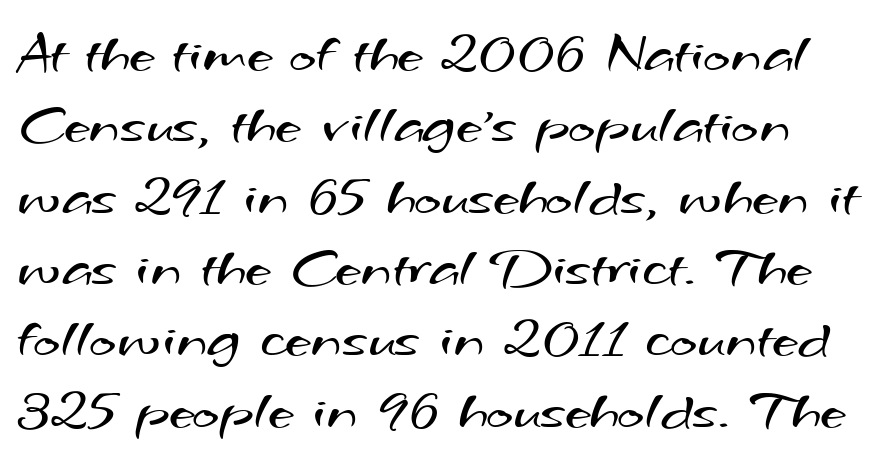
Q: Is the text bold? A: No.
Q: Is the typeface a serif or a sans-serif typeface? A: Sans-serif.
Q: Is the text underlined? A: No.
Q: How is the paragraph aligned? A: Left-aligned.
Q: Is the spacing between letters normal or unusually wide? A: Normal.
Q: Width (condensed, normal, or wide)? A: Wide.
Q: Stroke contrast? A: Medium.
Q: x-height? A: Small.
Q: Monospaced? A: No.
